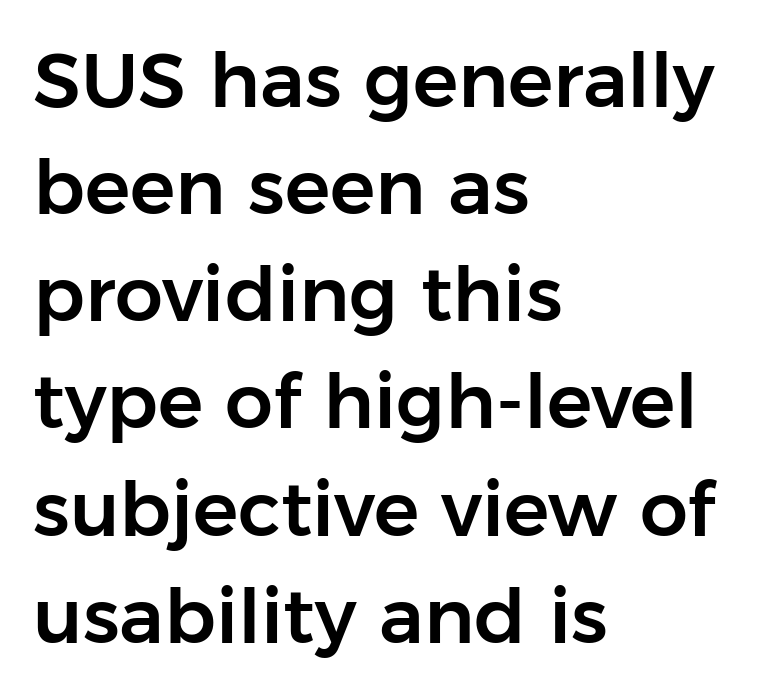
The zone under the glyphs is completely vacant. Does the copy run flush right? No — it runs flush left. Nothing sits at the stroke ends, so this counts as sans-serif. The rendering uses a moderate line-height, typical for paragraphs. This is roman type, the default non-slanted kind. There is no visible air inserted between adjacent glyphs.
